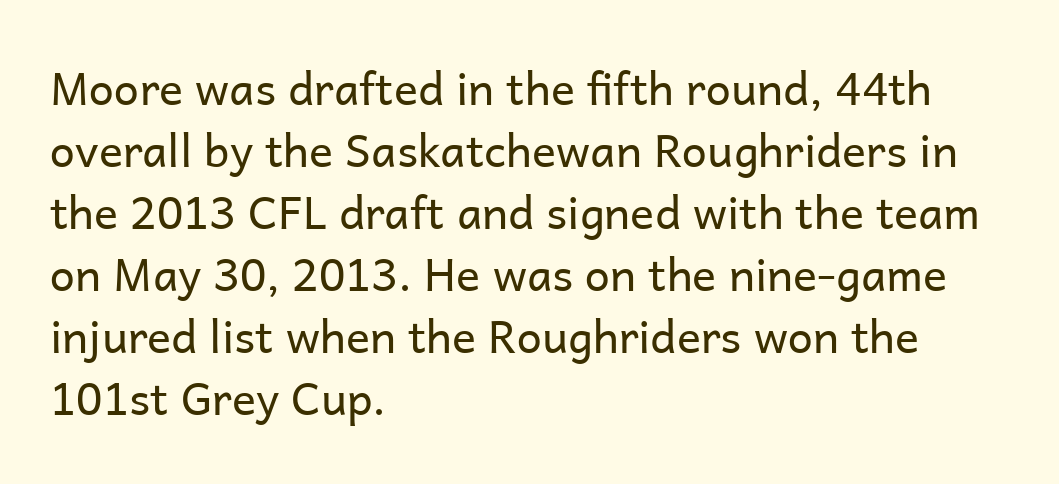
Here the designer chose a conventional face with non-uniform glyph widths. Vertical strokes here are truly vertical. Regular leading. Layout note: lines flush left. Stem width sits at or under what a default text font uses.
